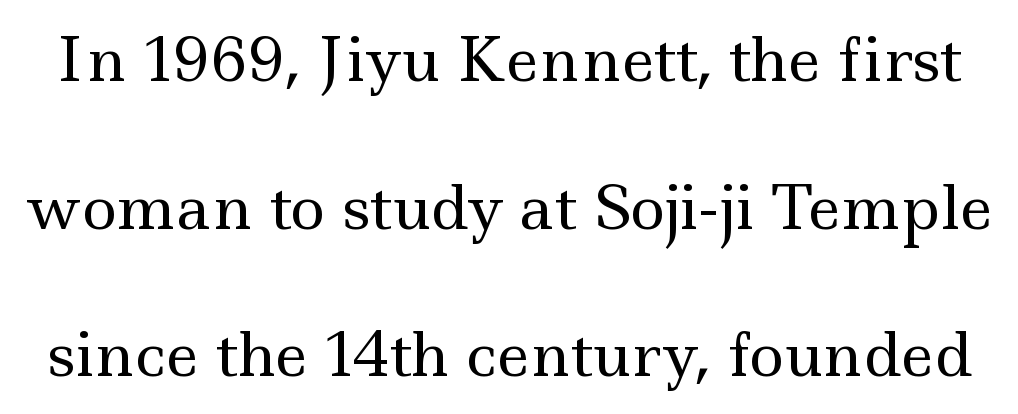
{"serif": "yes", "italic": "no", "bold": "no", "weight": "regular", "width": "wide", "x_height": "small", "monospaced": "no", "underline": "no", "line_spacing": "loose", "line_spacing_ratio": 2.46, "letter_spacing": "normal", "letter_spacing_em": 0.0, "glyph_px": 60}
